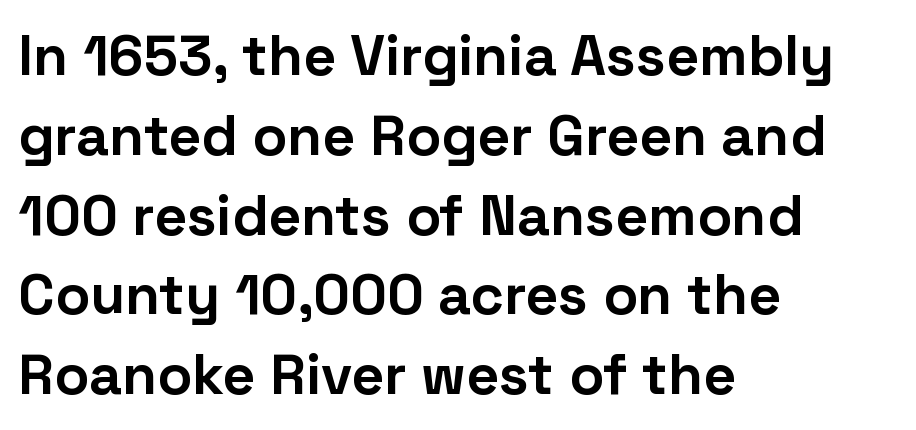
The image shows 57 px bold sans-serif type, upright; set left-aligned, normal line spacing (1.4x), normal letter spacing, not underlined; low stroke contrast and a medium x-height.
